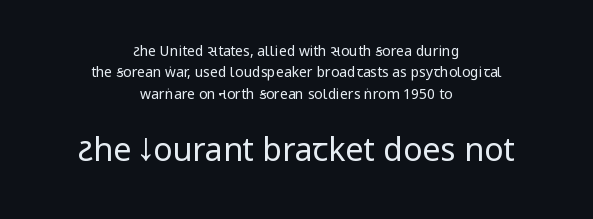
The image shows 32 px regular-weight, condensed sans-serif type, upright; set centered, normal line spacing (1.52x), normal letter spacing, not underlined; the second (bottom) block is 2.29x larger; low stroke contrast and a large x-height.
